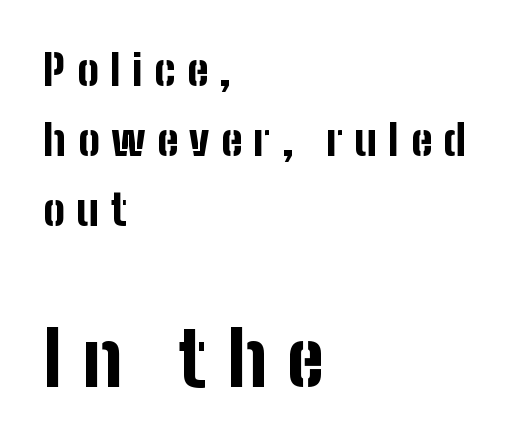
Q: Is the text bold? A: Yes.
Q: Is the text italic (slanted)? A: No, it is upright.
Q: Is the typeface a serif or a sans-serif typeface? A: Sans-serif.
Q: Is the text underlined? A: No.
Q: How is the paragraph aligned? A: Left-aligned.
Q: Is the spacing between letters normal or unusually wide? A: Unusually wide.
Q: Is the spacing between lines tight, normal or loose? A: Normal.
Q: Which block of text is set in a larger size, the first (top) or the second (bottom)? A: The second (bottom) one.
Q: Width (condensed, normal, or wide)? A: Condensed.
Q: Stroke contrast? A: Low.
Q: x-height? A: Medium.
Q: Monospaced? A: No.
